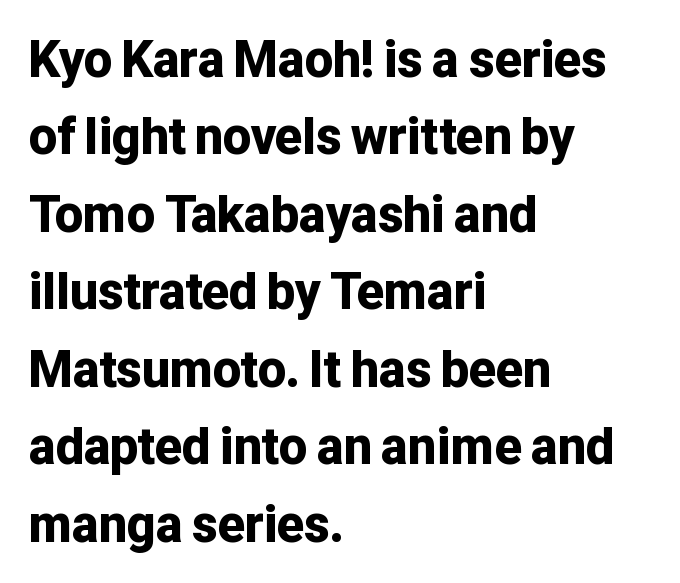
The face used here is proportionally spaced, like ordinary book or web type. Reading down the column, the eye jumps a familiar distance to each next line. Unlike a traditional serif, this face leaves its strokes unadorned. Each glyph is drawn with heavy, bold strokes. Does the copy run flush right? No — it runs flush left. This rendering leaves character spacing at its baseline value.
